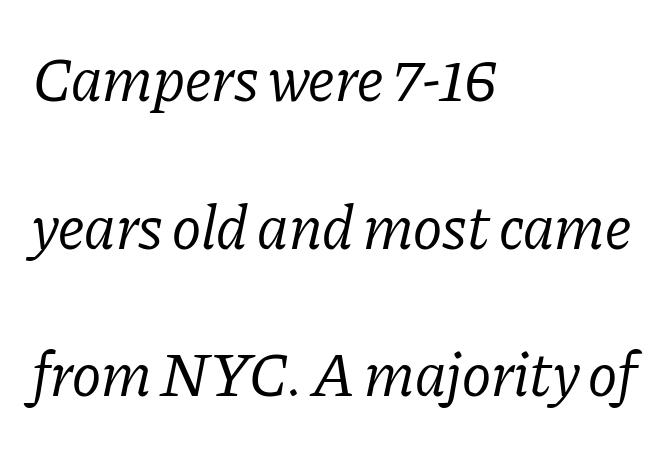
Q: Is the text bold? A: No.
Q: Is the text italic (slanted)? A: Yes, it leans right by about 11 degrees.
Q: Is the typeface a serif or a sans-serif typeface? A: Serif.
Q: Is the text underlined? A: No.
Q: How is the paragraph aligned? A: Left-aligned.
Q: Is the spacing between letters normal or unusually wide? A: Normal.
Q: Is the spacing between lines tight, normal or loose? A: Loose.
Q: Width (condensed, normal, or wide)? A: Normal.
Q: Stroke contrast? A: Low.
Q: x-height? A: Medium.
Q: Monospaced? A: No.
